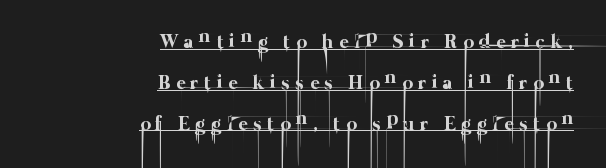
The image shows 20 px text type; set right-aligned, loose line spacing (2.04x), unusually wide letter spacing (+0.29 em), underlined.
